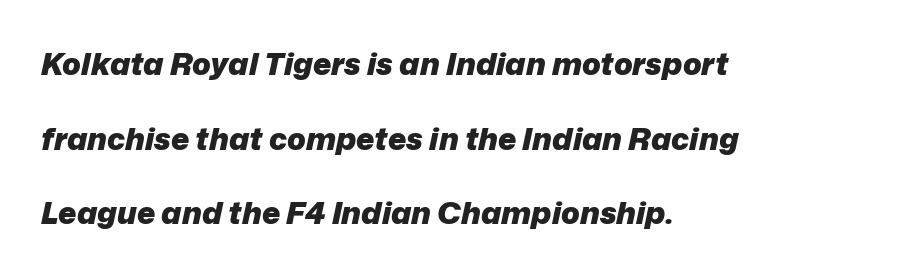
Q: Is the text bold? A: Yes.
Q: Is the text italic (slanted)? A: Yes, it leans right by about 12 degrees.
Q: Is the text underlined? A: No.
Q: How is the paragraph aligned? A: Left-aligned.
Q: Is the spacing between letters normal or unusually wide? A: Normal.
Q: Is the spacing between lines tight, normal or loose? A: Loose.
Q: Width (condensed, normal, or wide)? A: Normal.
Q: Stroke contrast? A: Low.
Q: x-height? A: Medium.
Q: Monospaced? A: No.
